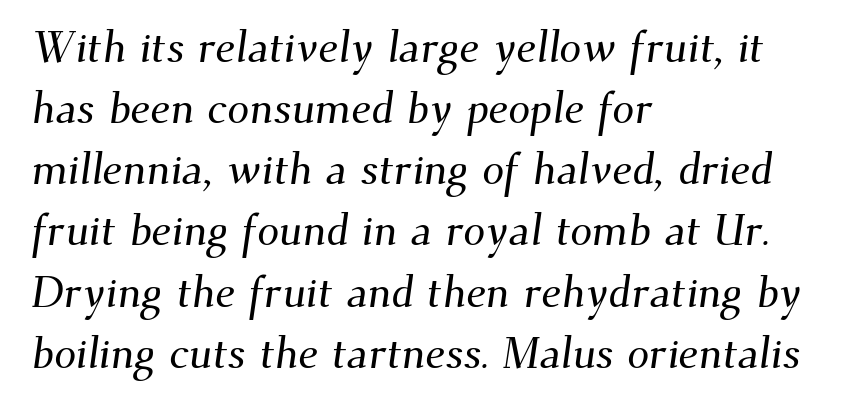
{"serif": "yes", "width": "normal", "stroke_contrast": "medium", "x_height": "small", "monospaced": "no", "underline": "no", "align": "left", "line_spacing": "normal", "line_spacing_ratio": 1.39, "letter_spacing": "normal", "letter_spacing_em": 0.0, "glyph_px": 44}
